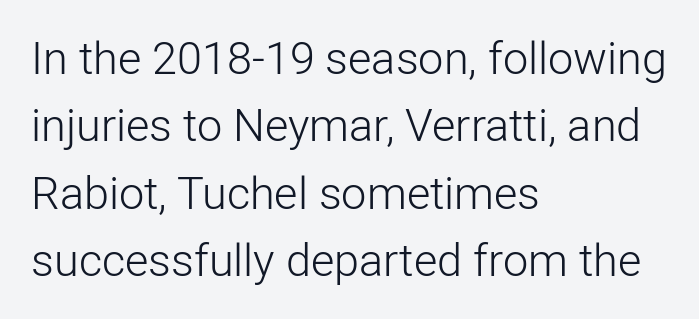
The image shows 45 px light sans-serif type, upright; set left-aligned, normal line spacing (1.5x), normal letter spacing, not underlined; low stroke contrast and a medium x-height.
